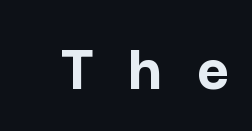
The image shows 70 px semibold sans-serif type, upright; set unusually wide letter spacing (+0.49 em), not underlined; low stroke contrast and a medium x-height.
